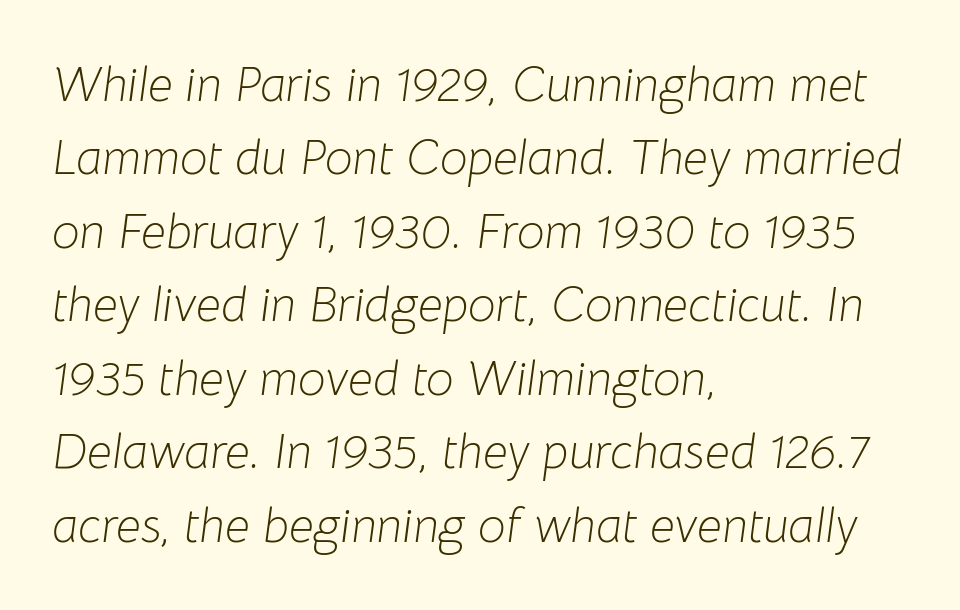
Q: Is the text bold? A: No.
Q: Is the text italic (slanted)? A: Yes, it leans right by about 8 degrees.
Q: Is the text underlined? A: No.
Q: How is the paragraph aligned? A: Left-aligned.
Q: Is the spacing between letters normal or unusually wide? A: Normal.
Q: Is the spacing between lines tight, normal or loose? A: Normal.
Q: Width (condensed, normal, or wide)? A: Normal.
Q: Stroke contrast? A: Low.
Q: x-height? A: Medium.
Q: Monospaced? A: No.
